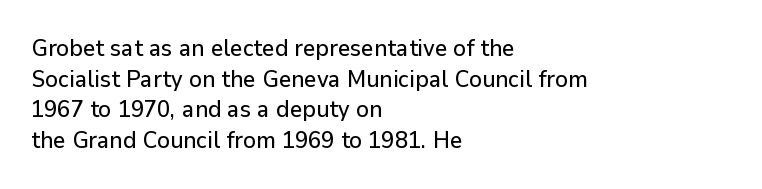
{"italic": "no", "underline": "no", "align": "left", "line_spacing": "normal", "line_spacing_ratio": 1.28, "letter_spacing": "normal", "letter_spacing_em": 0.0, "glyph_px": 24}
